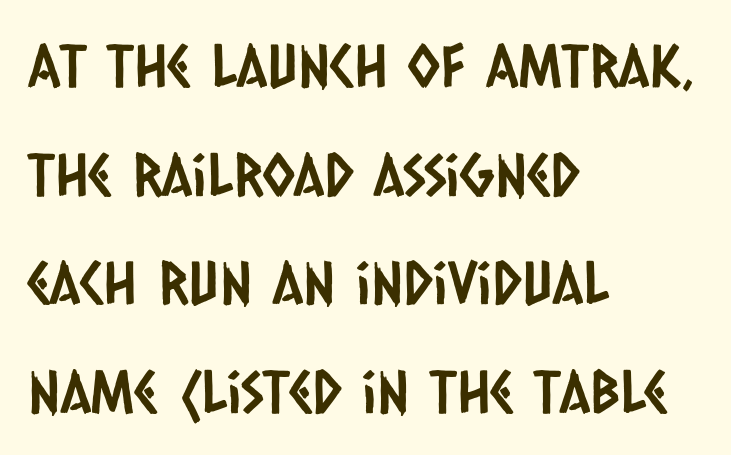
{"serif": "no", "width": "condensed", "stroke_contrast": "low", "x_height": "large", "monospaced": "no", "underline": "no", "align": "left", "line_spacing_ratio": 1.84, "letter_spacing": "normal", "letter_spacing_em": 0.0, "glyph_px": 59}
